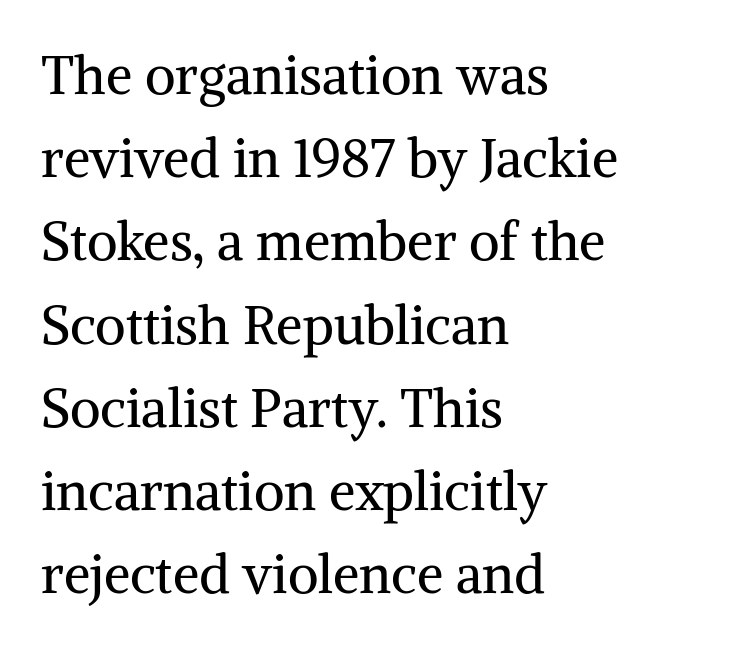
Q: Is the text bold? A: No.
Q: Is the text italic (slanted)? A: No, it is upright.
Q: Is the typeface a serif or a sans-serif typeface? A: Serif.
Q: Is the text underlined? A: No.
Q: How is the paragraph aligned? A: Left-aligned.
Q: Is the spacing between letters normal or unusually wide? A: Normal.
Q: Is the spacing between lines tight, normal or loose? A: Normal.
Q: Width (condensed, normal, or wide)? A: Normal.
Q: Stroke contrast? A: Medium.
Q: x-height? A: Medium.
Q: Monospaced? A: No.
